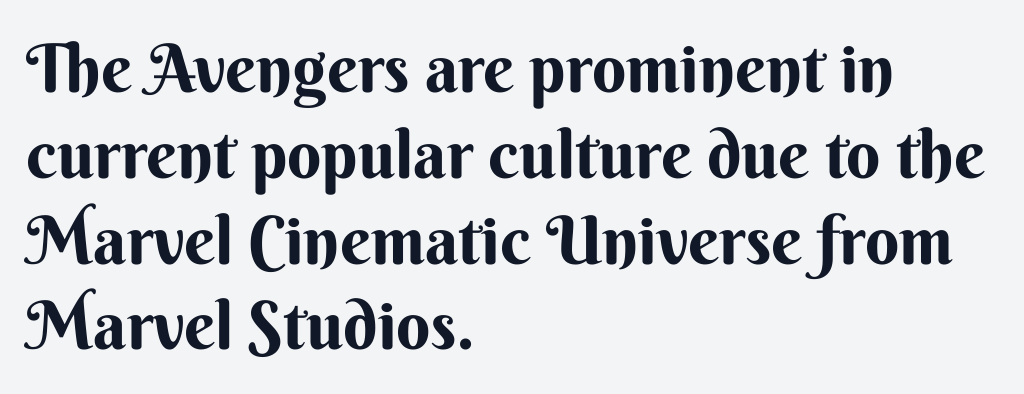
How would I describe the line gaps? Plain and ordinary. The letters advance in unequal steps, a hallmark of proportional type. A dark, heavy texture on the line: the type is bold. Style check: upright. Words float on clear page, feet unadorned.
